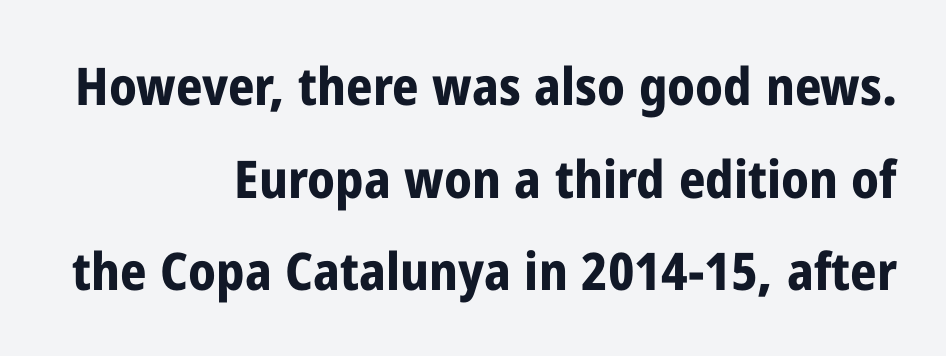
The image shows 52 px bold, condensed sans-serif type, upright; set right-aligned, line spacing 1.78x, normal letter spacing, not underlined; low stroke contrast and a medium x-height.
